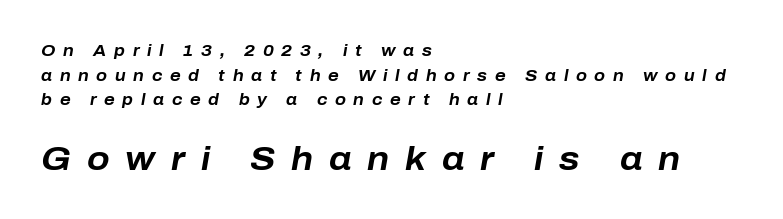
Q: Is the text bold? A: Yes.
Q: Is the text italic (slanted)? A: Yes, it leans right by about 10 degrees.
Q: Is the text underlined? A: No.
Q: How is the paragraph aligned? A: Left-aligned.
Q: Is the spacing between letters normal or unusually wide? A: Unusually wide.
Q: Is the spacing between lines tight, normal or loose? A: Normal.
Q: Which block of text is set in a larger size, the first (top) or the second (bottom)? A: The second (bottom) one.
Q: Width (condensed, normal, or wide)? A: Normal.
Q: Stroke contrast? A: Low.
Q: x-height? A: Medium.
Q: Monospaced? A: No.
